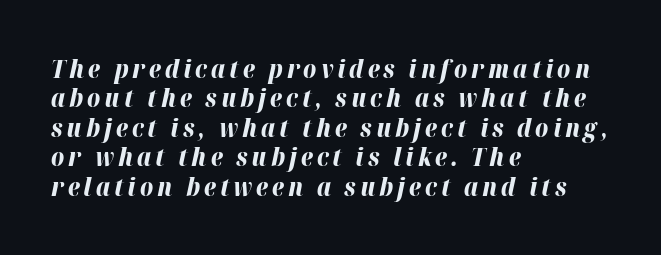
{"italic": "yes", "lean": "right", "slant_degrees": 12, "bold": "yes", "underline": "no", "align": "left", "line_spacing_ratio": 1.18, "glyph_px": 25}
